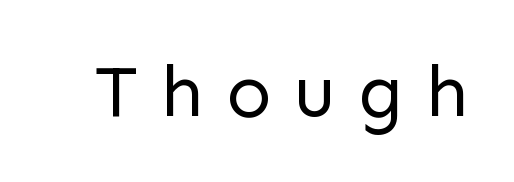
Q: Is the text bold? A: No.
Q: Is the text italic (slanted)? A: No, it is upright.
Q: Is the typeface a serif or a sans-serif typeface? A: Sans-serif.
Q: Is the text underlined? A: No.
Q: Is the spacing between letters normal or unusually wide? A: Unusually wide.
Q: Width (condensed, normal, or wide)? A: Normal.
Q: Stroke contrast? A: Low.
Q: x-height? A: Medium.
Q: Monospaced? A: No.
